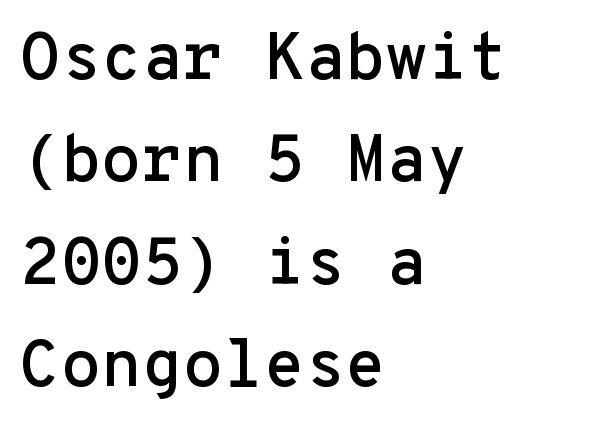
Alignment: flush left. Think of a typewriter: that constant character pitch is what you see here. Whoever set this chose a conventional vertical rhythm. The type is set solid horizontally, with unmodified tracking. The lettering holds an erect, upright posture throughout. Decoration check: the copy has no underline.
